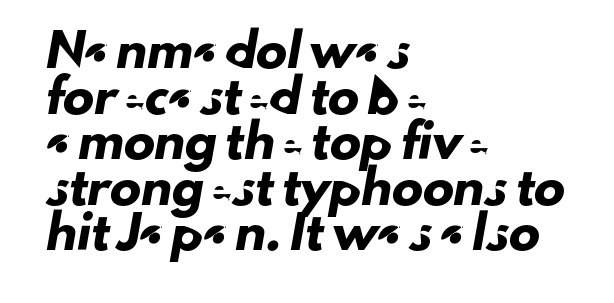
{"serif": "no", "width": "normal", "stroke_contrast": "low", "x_height": "small", "monospaced": "no", "underline": "no", "align": "left", "line_spacing": "normal", "line_spacing_ratio": 1.47, "letter_spacing": "normal", "letter_spacing_em": 0.0, "glyph_px": 31}
